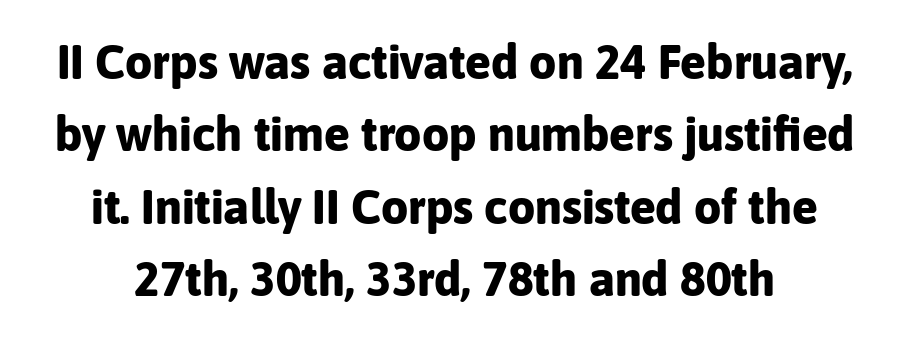
Q: Is the text bold? A: Yes.
Q: Is the text italic (slanted)? A: No, it is upright.
Q: Is the typeface a serif or a sans-serif typeface? A: Sans-serif.
Q: Is the text underlined? A: No.
Q: Is the spacing between letters normal or unusually wide? A: Normal.
Q: Is the spacing between lines tight, normal or loose? A: Normal.
Q: Width (condensed, normal, or wide)? A: Normal.
Q: Stroke contrast? A: Low.
Q: x-height? A: Medium.
Q: Monospaced? A: No.
